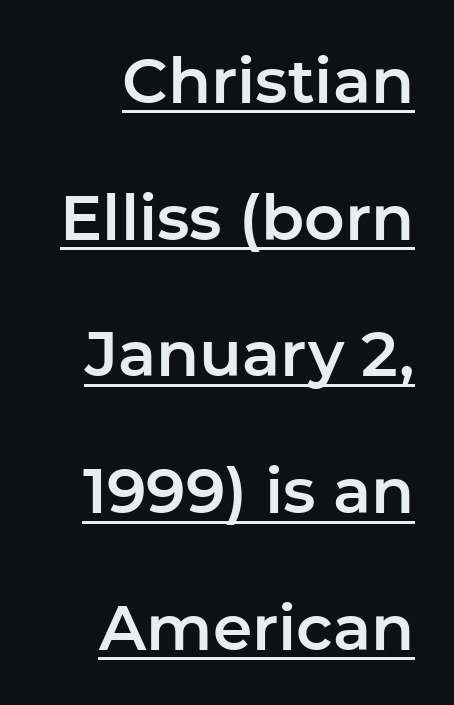
Q: Is the text italic (slanted)? A: No, it is upright.
Q: Is the typeface a serif or a sans-serif typeface? A: Sans-serif.
Q: Is the text underlined? A: Yes.
Q: How is the paragraph aligned? A: Right-aligned.
Q: Is the spacing between letters normal or unusually wide? A: Normal.
Q: Is the spacing between lines tight, normal or loose? A: Loose.
Q: Width (condensed, normal, or wide)? A: Normal.
Q: Stroke contrast? A: Low.
Q: x-height? A: Medium.
Q: Monospaced? A: No.
